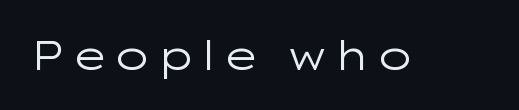
The image shows 40 px regular-weight, wide sans-serif type, upright; set not underlined; low stroke contrast and a medium x-height.
